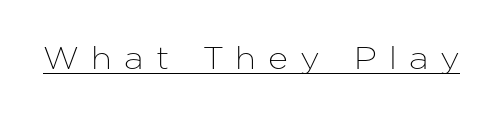
Q: Is the text italic (slanted)? A: No, it is upright.
Q: Is the typeface a serif or a sans-serif typeface? A: Sans-serif.
Q: Is the text underlined? A: Yes.
Q: Is the spacing between letters normal or unusually wide? A: Unusually wide.
Q: Width (condensed, normal, or wide)? A: Normal.
Q: Stroke contrast? A: Low.
Q: x-height? A: Medium.
Q: Monospaced? A: No.
